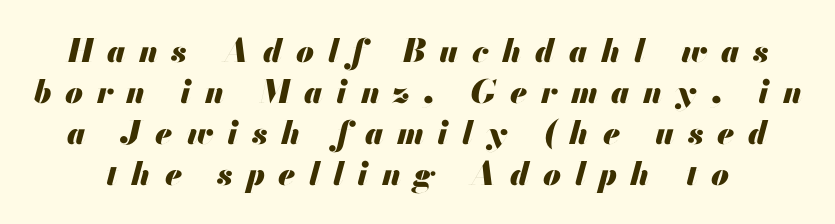
The image shows 32 px heavy type, italic (leaning right); set normal line spacing (1.28x), unusually wide letter spacing (+0.43 em), not underlined; medium stroke contrast and a small x-height.
